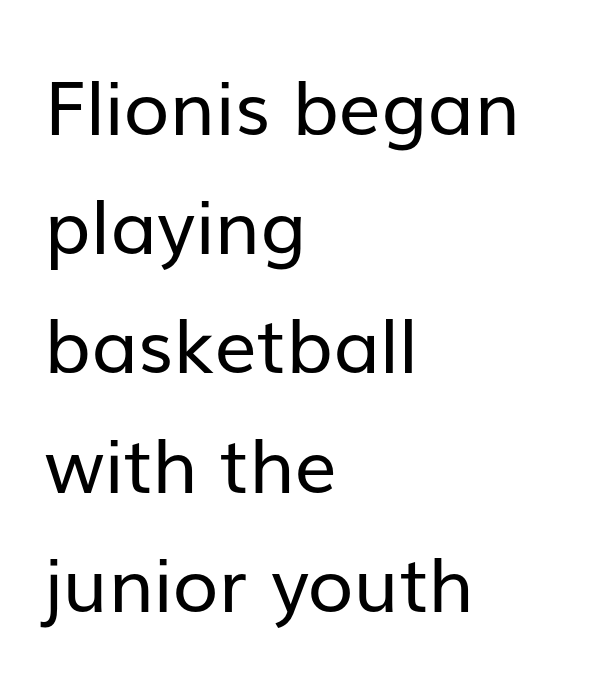
Q: Is the text bold? A: No.
Q: Is the text italic (slanted)? A: No, it is upright.
Q: Is the typeface a serif or a sans-serif typeface? A: Sans-serif.
Q: Is the text underlined? A: No.
Q: How is the paragraph aligned? A: Left-aligned.
Q: Is the spacing between letters normal or unusually wide? A: Normal.
Q: Is the spacing between lines tight, normal or loose? A: Normal.
Q: Width (condensed, normal, or wide)? A: Normal.
Q: Stroke contrast? A: Low.
Q: x-height? A: Medium.
Q: Monospaced? A: No.
